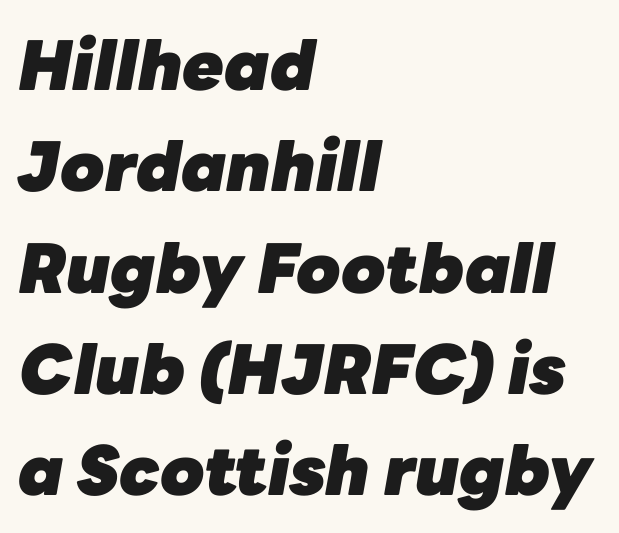
{"italic": "yes", "lean": "right", "slant_degrees": 10, "bold": "yes", "weight": "heavy", "width": "normal", "stroke_contrast": "low", "x_height": "medium", "monospaced": "no", "underline": "no", "align": "left", "line_spacing": "normal", "line_spacing_ratio": 1.49, "letter_spacing": "normal", "letter_spacing_em": 0.0, "glyph_px": 68}
